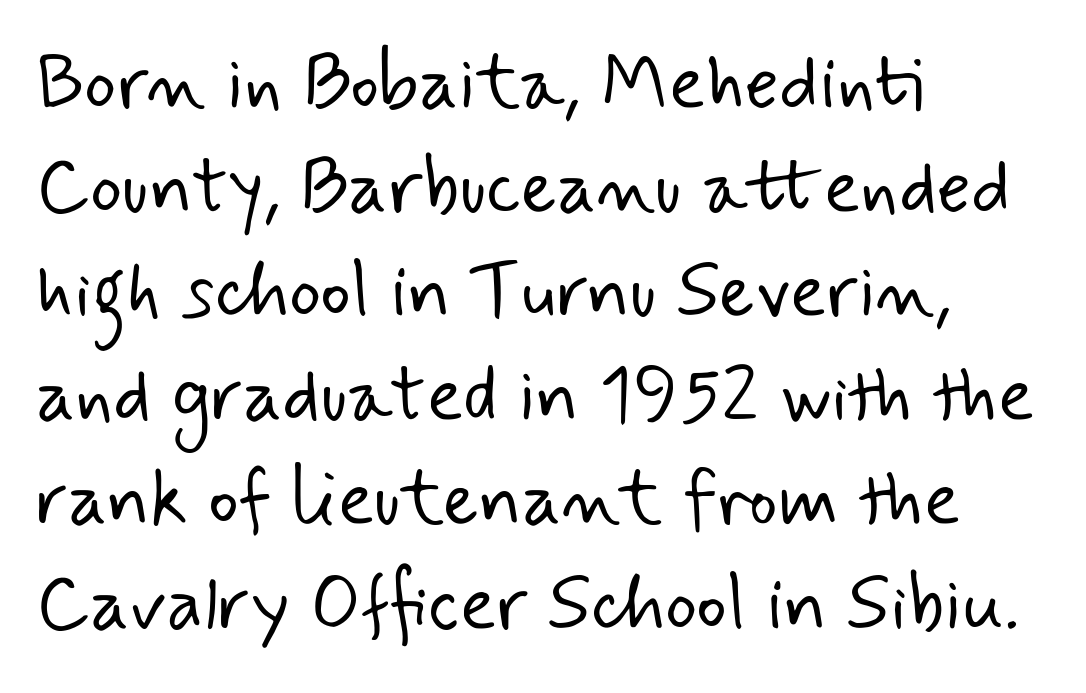
Q: Is the text bold? A: No.
Q: Is the typeface a serif or a sans-serif typeface? A: Sans-serif.
Q: Is the text underlined? A: No.
Q: How is the paragraph aligned? A: Left-aligned.
Q: Is the spacing between letters normal or unusually wide? A: Normal.
Q: Is the spacing between lines tight, normal or loose? A: Normal.
Q: Width (condensed, normal, or wide)? A: Normal.
Q: Stroke contrast? A: Low.
Q: x-height? A: Small.
Q: Monospaced? A: No.
